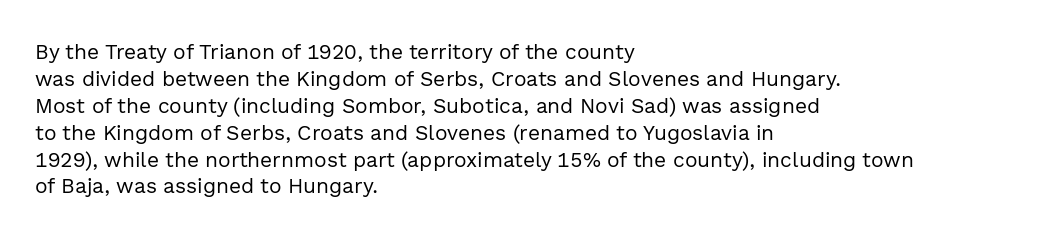
These lines keep a tight, regular rhythm from letter to letter. The rows are spaced the way most documents space them. Nothing heavy about these letters — not bold at all. A roman cut, with each character standing at attention. Check under the words: just untouched page. All the whitespace from short lines collects on the right.
